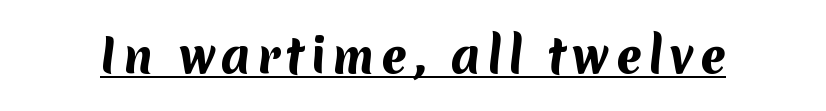
Students, observe the line beneath the letters — that is underlining. Heft: maximum for text — a bold. Think of a printed novel: that variable character pitch is what you see here. To sum up the face: it is a sans, with no serifs.
